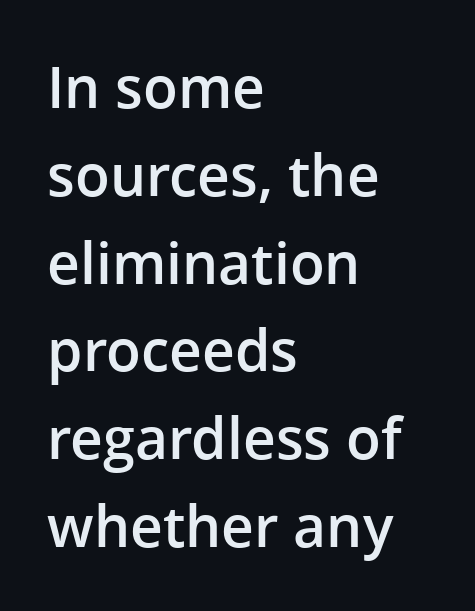
The image shows 57 px semibold sans-serif type, upright; set left-aligned, normal line spacing (1.54x), normal letter spacing, not underlined; low stroke contrast and a medium x-height.
